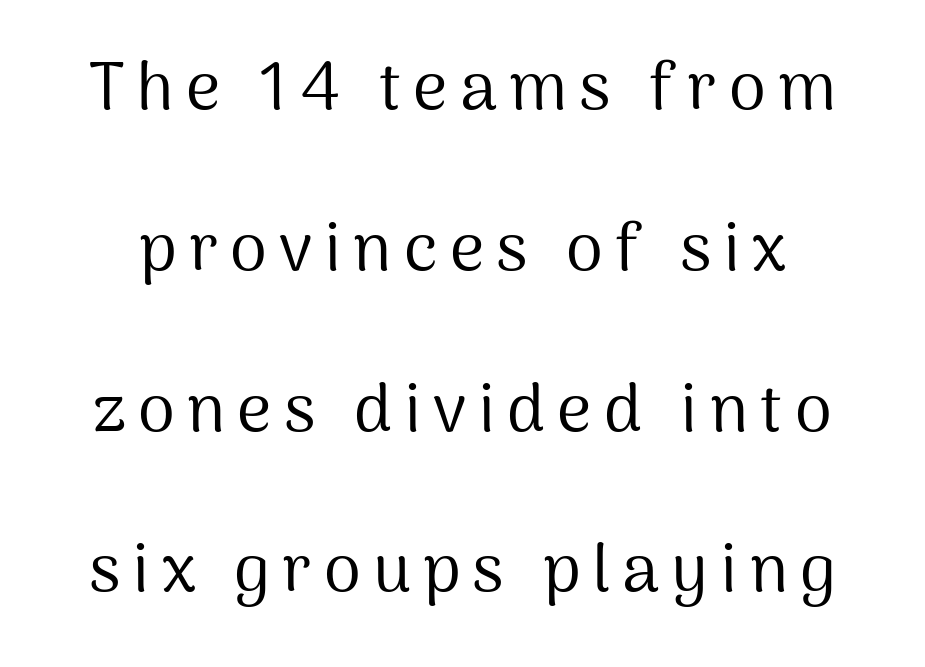
Q: Is the text bold? A: No.
Q: Is the text italic (slanted)? A: No, it is upright.
Q: Is the typeface a serif or a sans-serif typeface? A: Sans-serif.
Q: Is the text underlined? A: No.
Q: Is the spacing between lines tight, normal or loose? A: Loose.
Q: Width (condensed, normal, or wide)? A: Normal.
Q: Stroke contrast? A: Medium.
Q: x-height? A: Medium.
Q: Monospaced? A: No.
